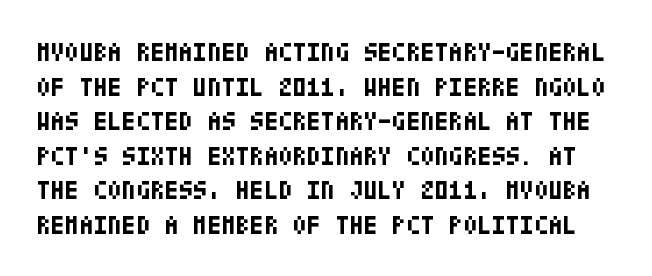
Horizontal bands of white between lines are of average thickness. Compared with typical body copy, the letter spacing here is the same. Type without underlining. Quick note: not italic, upright. The face used here has the dense, thick strokes of a bold.
